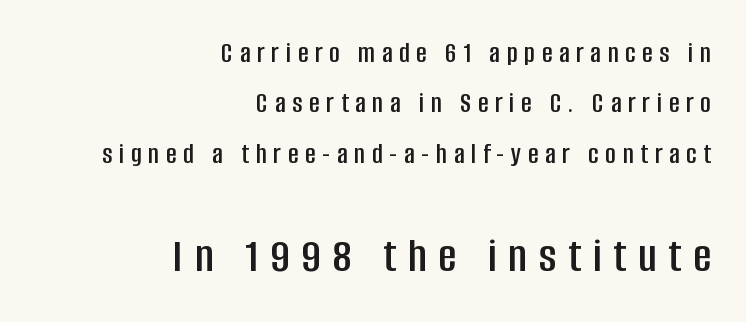
You could only call the tracking loose — the letters float apart. A typesetter would mark this as roman, not italic. The face used here is proportionally spaced, like ordinary book or web type. Is the block centered? No — it sits flush against the right margin. Typographically, this falls in the sans-serif category.
